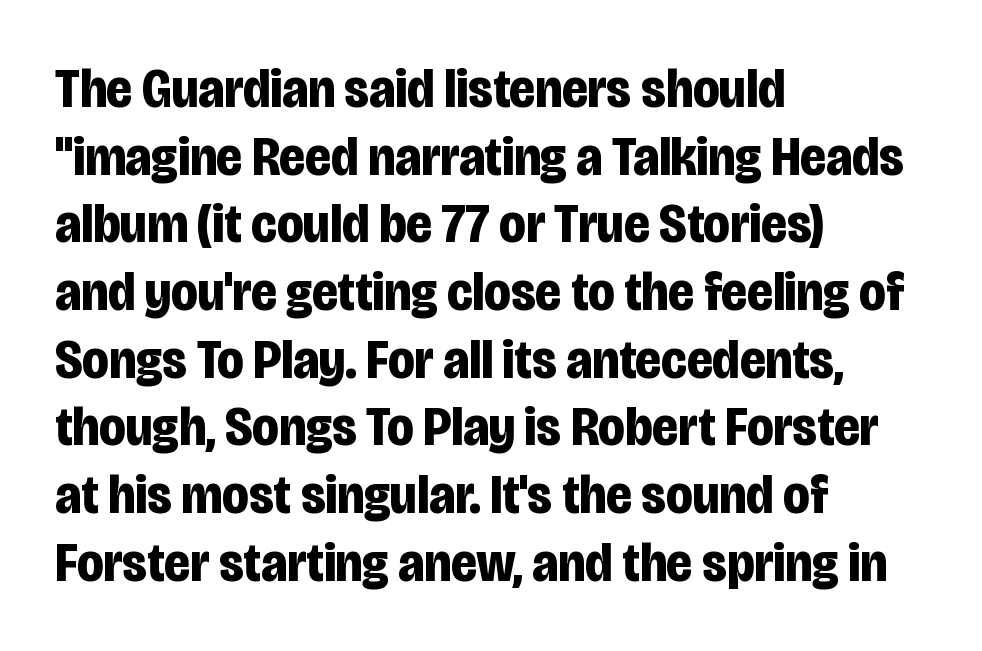
{"serif": "no", "italic": "no", "bold": "yes", "weight": "bold", "width": "condensed", "stroke_contrast": "low", "x_height": "large", "monospaced": "no", "underline": "no", "align": "left", "line_spacing_ratio": 1.23, "letter_spacing": "normal", "letter_spacing_em": 0.0, "glyph_px": 55}
